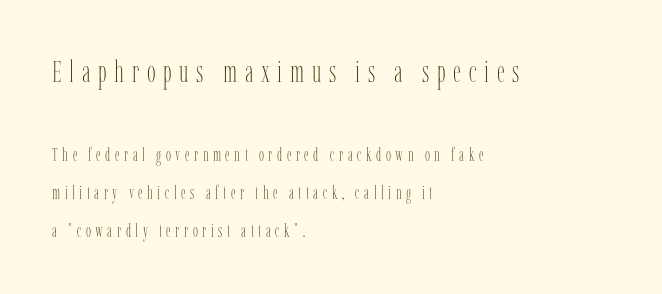
Q: Is the text bold? A: No.
Q: Is the text italic (slanted)? A: No, it is upright.
Q: Is the text underlined? A: No.
Q: How is the paragraph aligned? A: Left-aligned.
Q: Is the spacing between letters normal or unusually wide? A: Unusually wide.
Q: Is the spacing between lines tight, normal or loose? A: Loose.
Q: Which block of text is set in a larger size, the first (top) or the second (bottom)? A: The first (top) one.
Q: Width (condensed, normal, or wide)? A: Condensed.
Q: Stroke contrast? A: Low.
Q: x-height? A: Medium.
Q: Monospaced? A: No.
